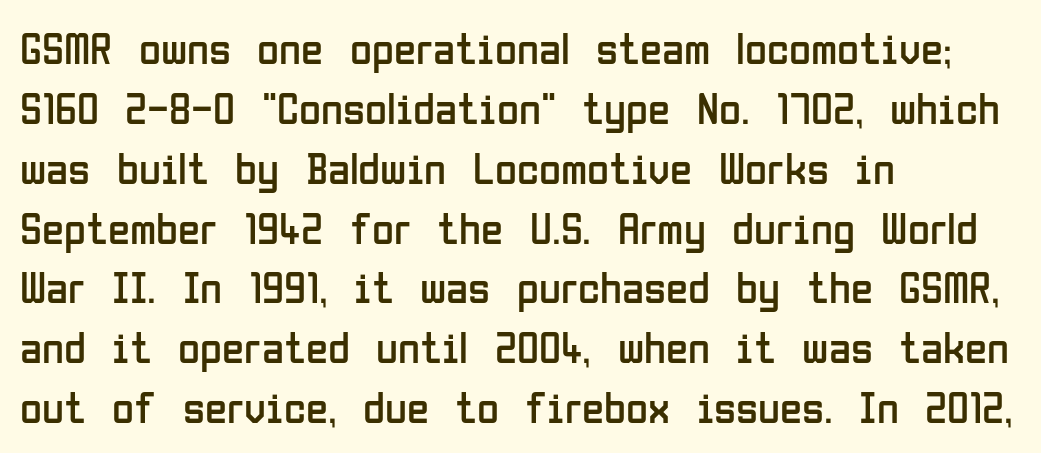
This sample has the flowing, uneven cadence of proportional lettering. The lines in this sample share a left origin and differ only in where they stop. Vertical spacing — default. Caption: standard tracking, unaltered. Note: no serifs on the glyphs. The weight would be labelled regular, book, light, or lighter still.
